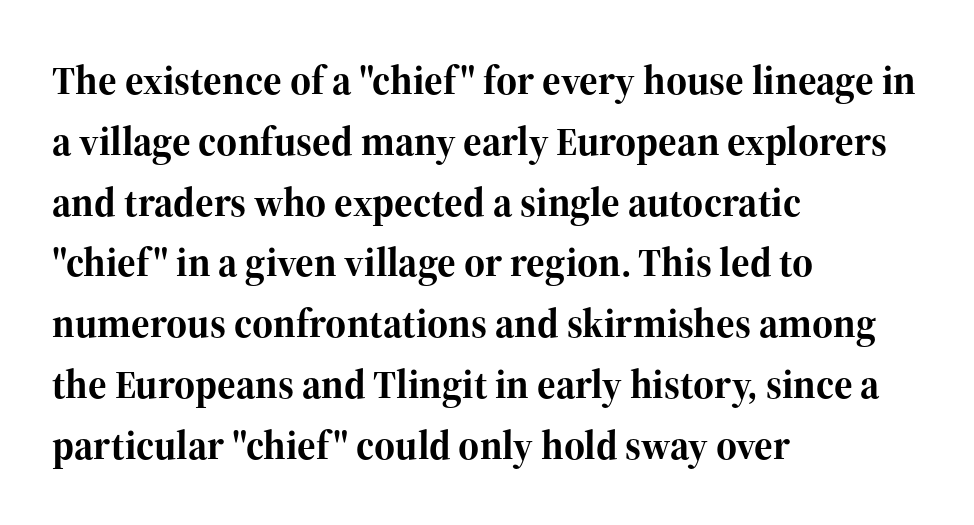
The image shows 40 px bold serif type, upright; set left-aligned, normal line spacing (1.52x), normal letter spacing, not underlined; high stroke contrast and a medium x-height.
